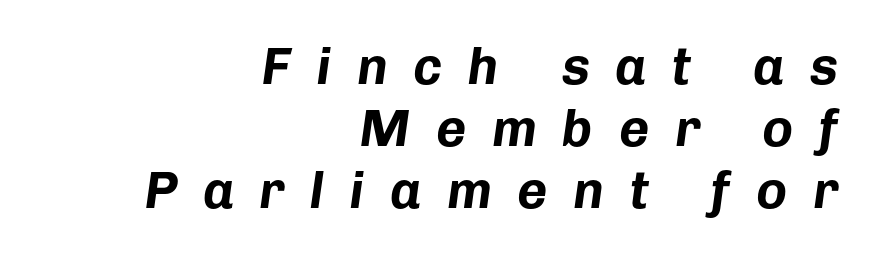
{"italic": "yes", "lean": "right", "slant_degrees": 8, "bold": "yes", "weight": "bold", "width": "normal", "stroke_contrast": "low", "x_height": "medium", "monospaced": "no", "underline": "no", "align": "right", "line_spacing_ratio": 1.19, "letter_spacing": "wide", "letter_spacing_em": 0.49, "glyph_px": 52}
